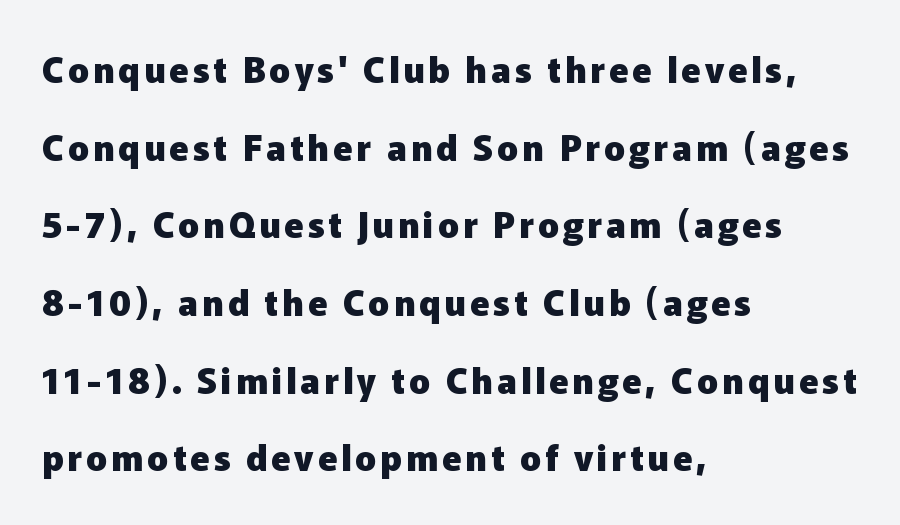
The image shows 35 px heavy sans-serif type, upright; set left-aligned, loose line spacing (2.22x), not underlined; low stroke contrast and a medium x-height.
